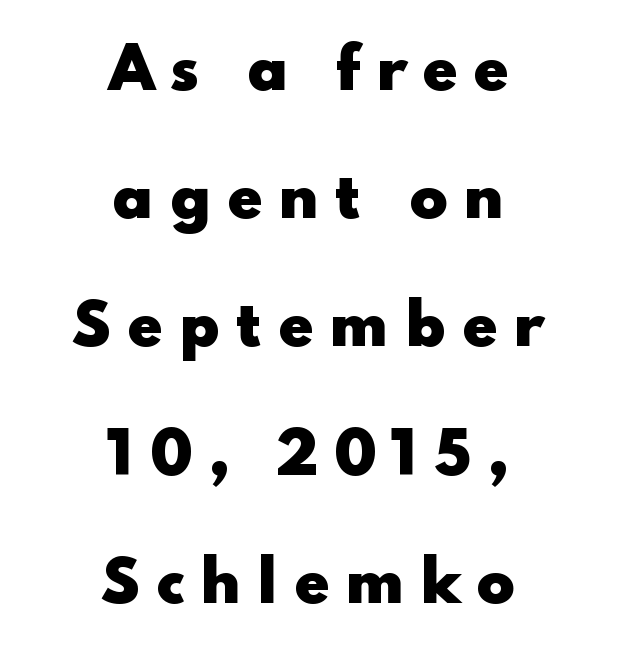
Note the varied advance widths — an 'i' is clearly narrower than an 'm'. Does the type have serifs? No, each stem ends abruptly. Do the letters lean? They stand straight. The rag falls on both sides of this text block equally.
